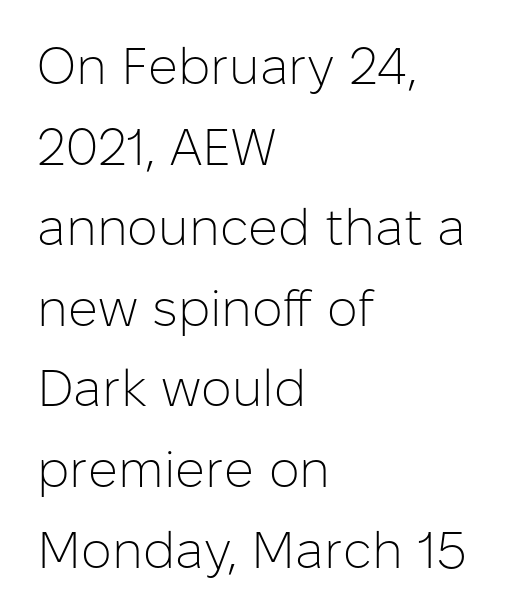
{"serif": "no", "italic": "no", "bold": "no", "weight": "light", "width": "normal", "stroke_contrast": "low", "x_height": "medium", "monospaced": "no", "underline": "no", "align": "left", "line_spacing": "normal", "line_spacing_ratio": 1.55, "letter_spacing": "normal", "letter_spacing_em": 0.0, "glyph_px": 52}
